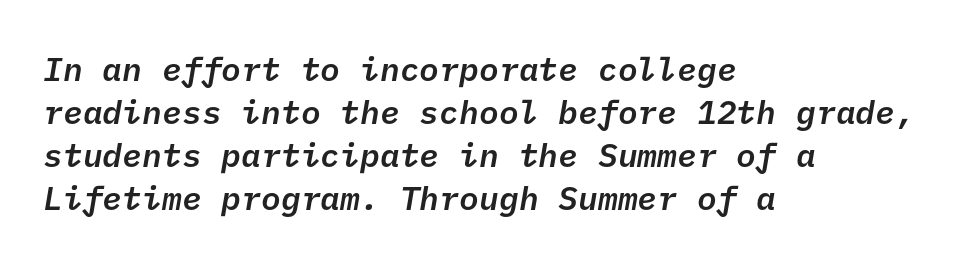
Q: Is the text bold? A: Semi-bold.
Q: Is the typeface a serif or a sans-serif typeface? A: Sans-serif.
Q: Is the text underlined? A: No.
Q: How is the paragraph aligned? A: Left-aligned.
Q: Is the spacing between letters normal or unusually wide? A: Normal.
Q: Is the spacing between lines tight, normal or loose? A: Normal.
Q: Width (condensed, normal, or wide)? A: Normal.
Q: Stroke contrast? A: Low.
Q: x-height? A: Medium.
